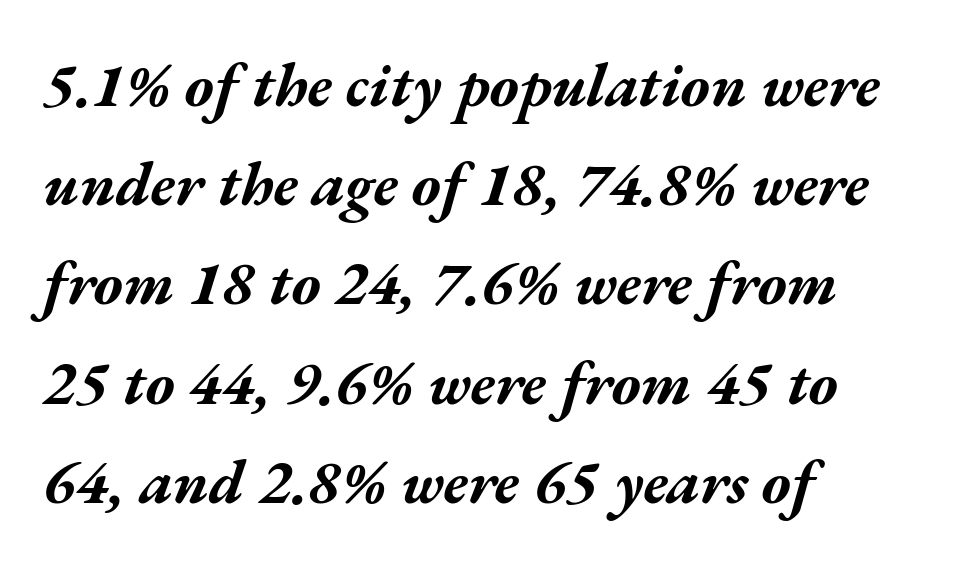
The space between consecutive lines is moderate. Reading down the block, your eye returns to a fixed left position each line. The rendering applies a slant to the glyphs. The font is running at its bold setting.
